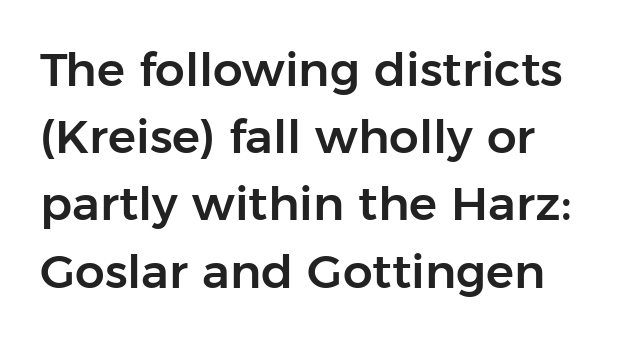
Q: Is the text italic (slanted)? A: No, it is upright.
Q: Is the typeface a serif or a sans-serif typeface? A: Sans-serif.
Q: Is the text underlined? A: No.
Q: How is the paragraph aligned? A: Left-aligned.
Q: Is the spacing between letters normal or unusually wide? A: Normal.
Q: Is the spacing between lines tight, normal or loose? A: Normal.
Q: Width (condensed, normal, or wide)? A: Normal.
Q: Stroke contrast? A: Low.
Q: x-height? A: Medium.
Q: Monospaced? A: No.
